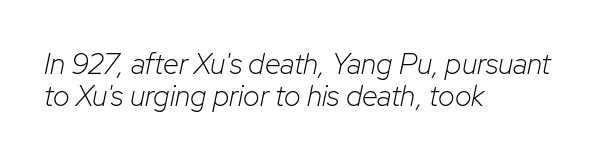
Q: Is the text bold? A: No.
Q: Is the text italic (slanted)? A: Yes, it leans right by about 12 degrees.
Q: Is the text underlined? A: No.
Q: How is the paragraph aligned? A: Left-aligned.
Q: Is the spacing between letters normal or unusually wide? A: Normal.
Q: Is the spacing between lines tight, normal or loose? A: Tight.
Q: Width (condensed, normal, or wide)? A: Normal.
Q: Stroke contrast? A: Low.
Q: x-height? A: Medium.
Q: Monospaced? A: No.
